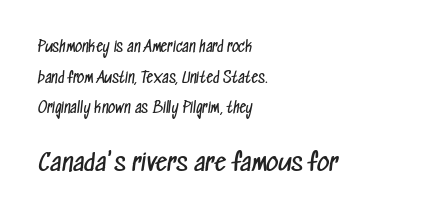
The image shows 24 px text type; set left-aligned, loose line spacing (2.19x), normal letter spacing, not underlined; the second (bottom) block is 1.71x larger.
